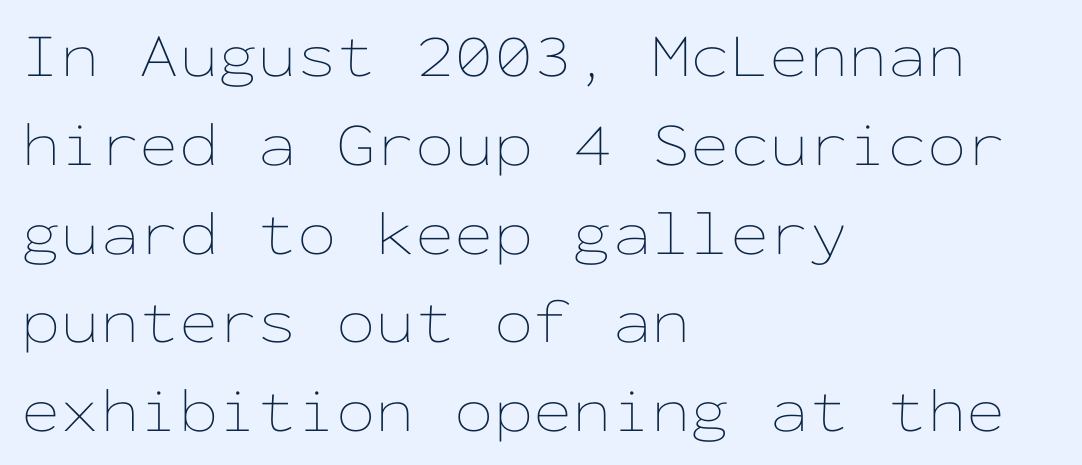
Q: Is the text bold? A: No.
Q: Is the text italic (slanted)? A: No, it is upright.
Q: Is the text underlined? A: No.
Q: How is the paragraph aligned? A: Left-aligned.
Q: Is the spacing between letters normal or unusually wide? A: Normal.
Q: Is the spacing between lines tight, normal or loose? A: Normal.
Q: Width (condensed, normal, or wide)? A: Wide.
Q: Stroke contrast? A: Low.
Q: x-height? A: Medium.
Q: Monospaced? A: Yes.
